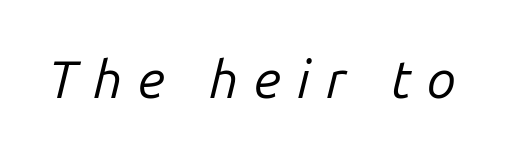
Q: Is the text bold? A: No.
Q: Is the text italic (slanted)? A: Yes, it leans right by about 14 degrees.
Q: Is the text underlined? A: No.
Q: Is the spacing between letters normal or unusually wide? A: Unusually wide.
Q: Width (condensed, normal, or wide)? A: Normal.
Q: Stroke contrast? A: Low.
Q: x-height? A: Medium.
Q: Monospaced? A: No.
